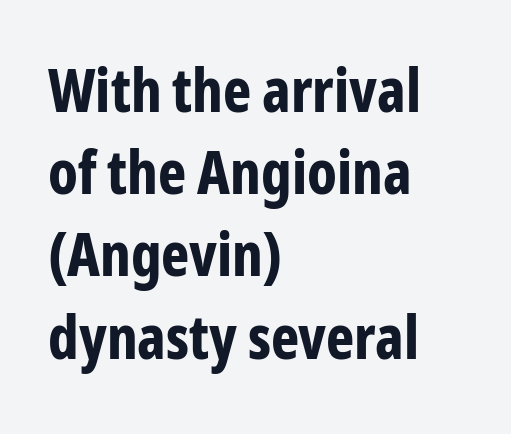
Vertical spacing — default. The characters display no serif detailing; their extremities are plain. Compared with an ordinary text face, these strokes are far heavier — a full bold. You could not count columns in this text — the font is proportionally spaced. A roman cut, with each character standing at attention. The rendering anchors every line to the left-hand side.
